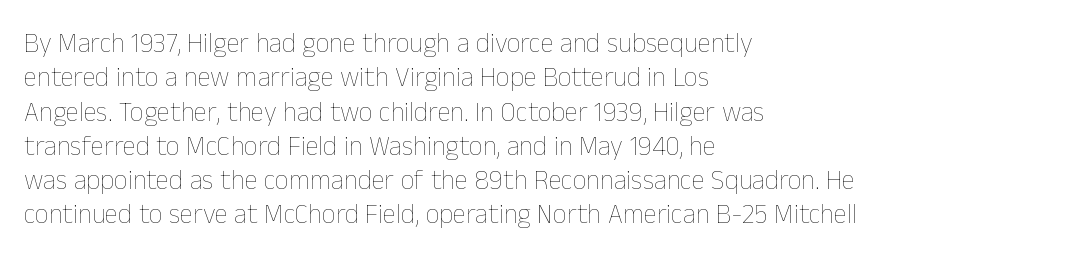
The image shows 27 px text type, upright; set left-aligned, normal line spacing (1.27x), normal letter spacing, not underlined.
